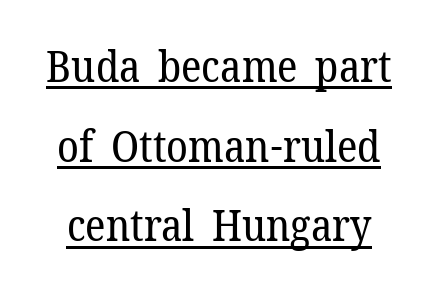
The image shows 44 px regular-weight serif type, upright; set line spacing 1.81x, normal letter spacing, underlined; low stroke contrast and a medium x-height.
